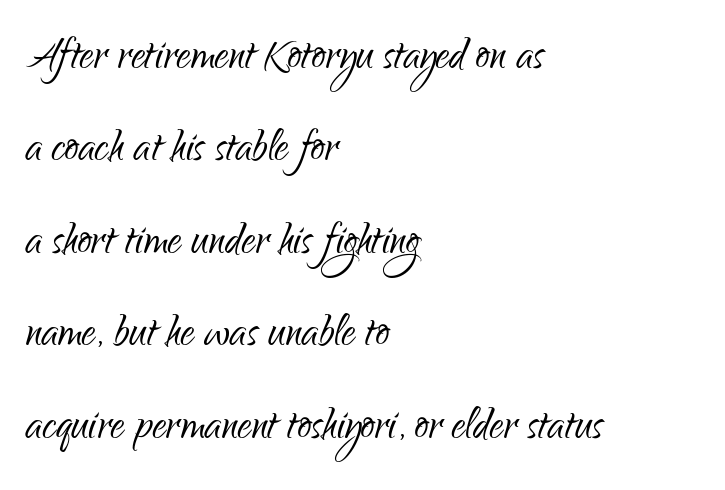
{"serif": "no", "bold": "no", "weight": "light", "width": "condensed", "stroke_contrast": "low", "x_height": "small", "monospaced": "no", "underline": "no", "align": "left", "line_spacing": "normal", "line_spacing_ratio": 1.68, "letter_spacing": "normal", "letter_spacing_em": 0.0, "glyph_px": 55}
